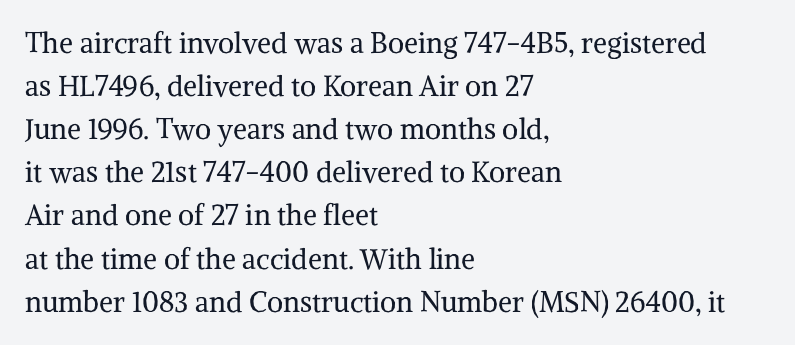
Q: Is the text bold? A: No.
Q: Is the text italic (slanted)? A: No, it is upright.
Q: Is the typeface a serif or a sans-serif typeface? A: Serif.
Q: Is the text underlined? A: No.
Q: How is the paragraph aligned? A: Left-aligned.
Q: Is the spacing between letters normal or unusually wide? A: Normal.
Q: Is the spacing between lines tight, normal or loose? A: Normal.
Q: Width (condensed, normal, or wide)? A: Normal.
Q: Stroke contrast? A: Medium.
Q: x-height? A: Medium.
Q: Monospaced? A: No.
